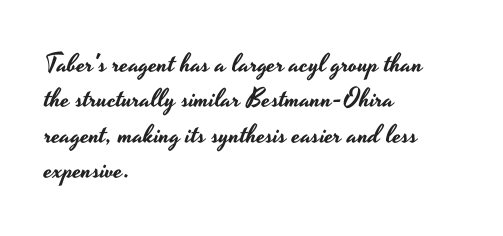
The image shows 26 px text type; set left-aligned, normal line spacing (1.36x), normal letter spacing, not underlined.
